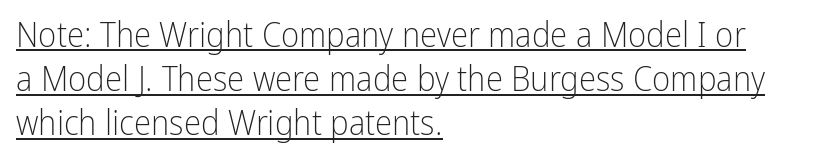
A typesetter would call this proportional, since set widths differ per character. Stem width sits at or under what a default text font uses. The specimen reads as upright at a glance. Somebody hit Ctrl+U on this one — the words are underlined. The text block is weighted toward the left margin, trailing off unevenly rightward. Vertically, the passage feels balanced, rows spaced as you'd expect.
